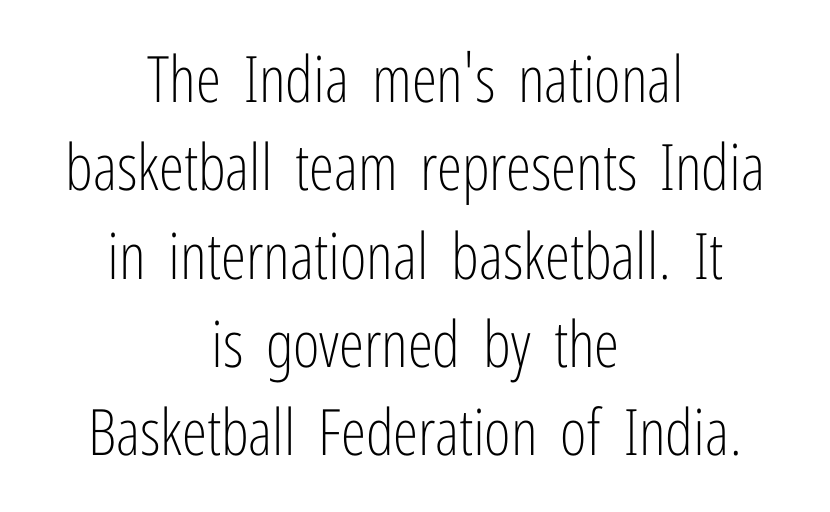
{"serif": "no", "italic": "no", "bold": "no", "weight": "light", "width": "condensed", "stroke_contrast": "low", "x_height": "medium", "monospaced": "no", "underline": "no", "align": "center", "line_spacing": "normal", "line_spacing_ratio": 1.38, "letter_spacing": "normal", "letter_spacing_em": 0.0, "glyph_px": 64}
